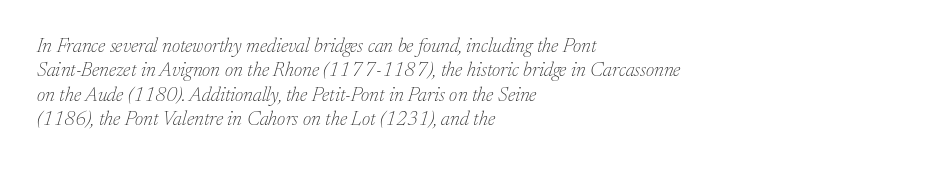
{"italic": "yes", "lean": "right", "slant_degrees": 17, "bold": "no", "underline": "no", "align": "left", "line_spacing_ratio": 1.22, "letter_spacing": "normal", "letter_spacing_em": 0.0, "glyph_px": 20}
